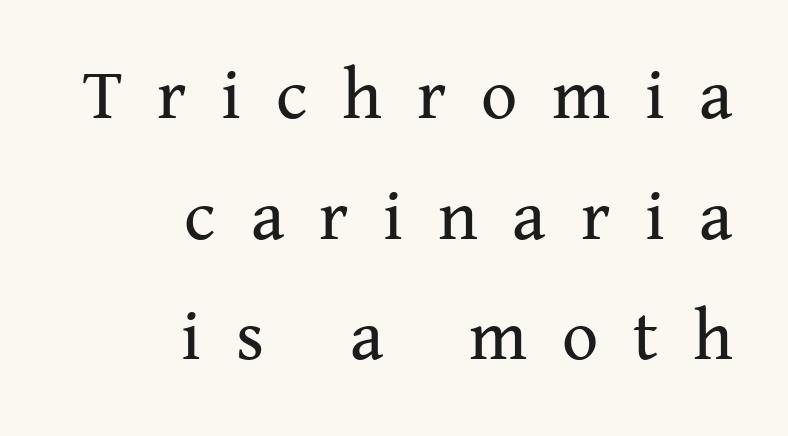
{"serif": "yes", "italic": "no", "bold": "no", "weight": "regular", "width": "normal", "stroke_contrast": "medium", "x_height": "medium", "monospaced": "no", "underline": "no", "align": "right", "line_spacing": "normal", "line_spacing_ratio": 1.7, "letter_spacing": "wide", "letter_spacing_em": 0.49, "glyph_px": 71}
